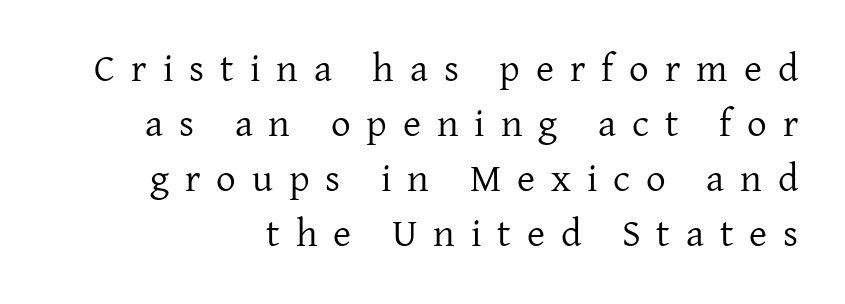
The image shows 39 px regular-weight serif type, upright; set right-aligned, normal line spacing (1.41x), unusually wide letter spacing (+0.41 em), not underlined; low stroke contrast and a medium x-height.
